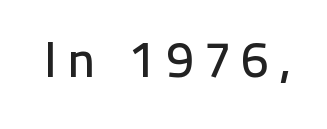
The image shows 50 px sans-serif type, upright; set unusually wide letter spacing (+0.22 em), not underlined; low stroke contrast and a medium x-height.
